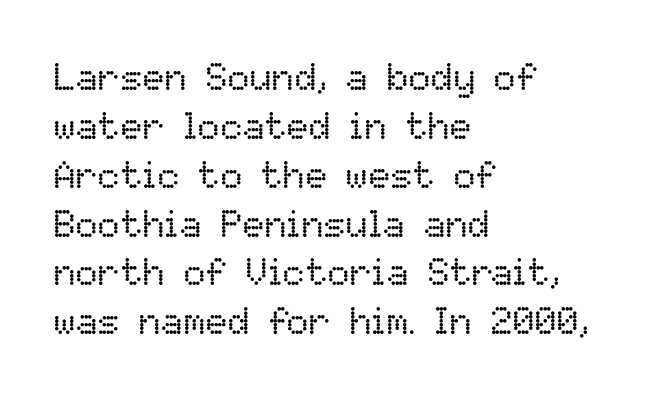
{"italic": "no", "bold": "no", "weight": "regular", "width": "normal", "stroke_contrast": "low", "x_height": "medium", "monospaced": "no", "underline": "no", "align": "left", "line_spacing": "normal", "line_spacing_ratio": 1.32, "letter_spacing": "normal", "letter_spacing_em": 0.0, "glyph_px": 37}
